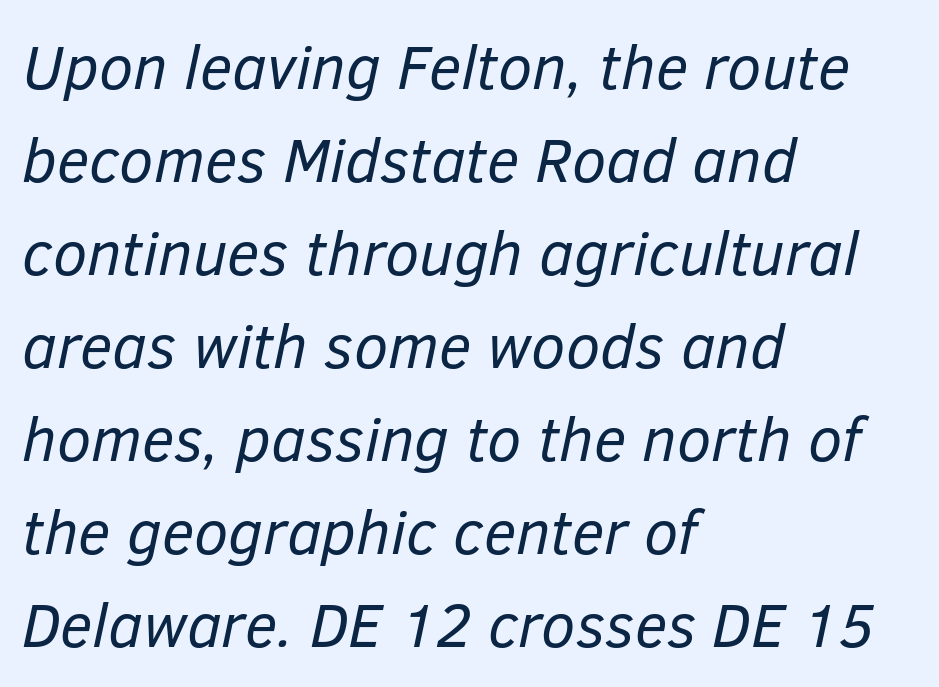
{"italic": "yes", "lean": "right", "slant_degrees": 12, "bold": "no", "weight": "regular", "width": "normal", "stroke_contrast": "low", "x_height": "medium", "monospaced": "no", "underline": "no", "align": "left", "line_spacing": "normal", "line_spacing_ratio": 1.5, "letter_spacing": "normal", "letter_spacing_em": 0.0, "glyph_px": 62}
